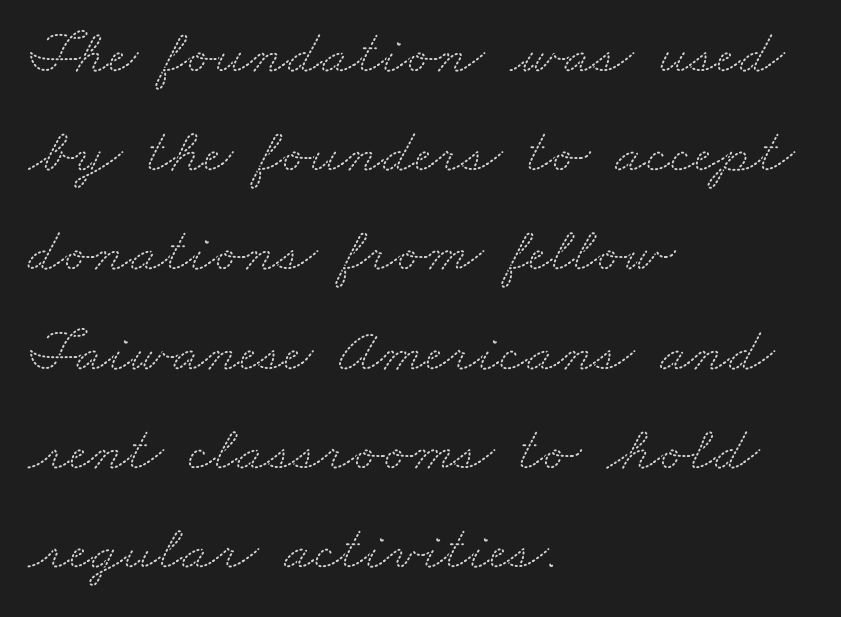
{"serif": "yes", "width": "wide", "stroke_contrast": "medium", "x_height": "small", "monospaced": "no", "underline": "no", "align": "left", "line_spacing": "normal", "line_spacing_ratio": 1.55, "letter_spacing": "normal", "letter_spacing_em": 0.0, "glyph_px": 64}
